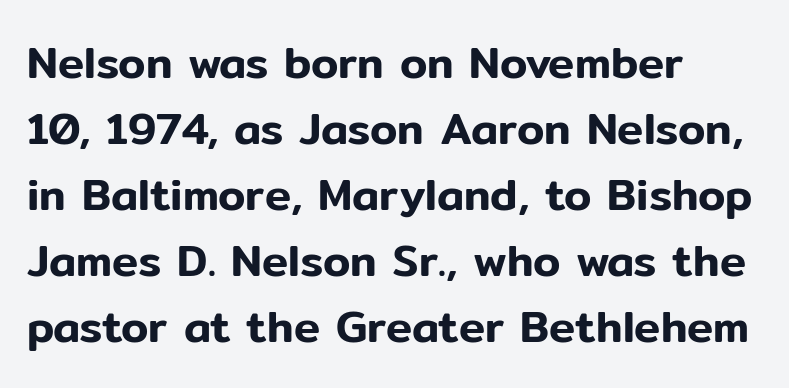
Q: Is the text italic (slanted)? A: No, it is upright.
Q: Is the typeface a serif or a sans-serif typeface? A: Sans-serif.
Q: Is the text underlined? A: No.
Q: How is the paragraph aligned? A: Left-aligned.
Q: Is the spacing between letters normal or unusually wide? A: Normal.
Q: Is the spacing between lines tight, normal or loose? A: Normal.
Q: Width (condensed, normal, or wide)? A: Normal.
Q: Stroke contrast? A: Low.
Q: x-height? A: Medium.
Q: Monospaced? A: No.
